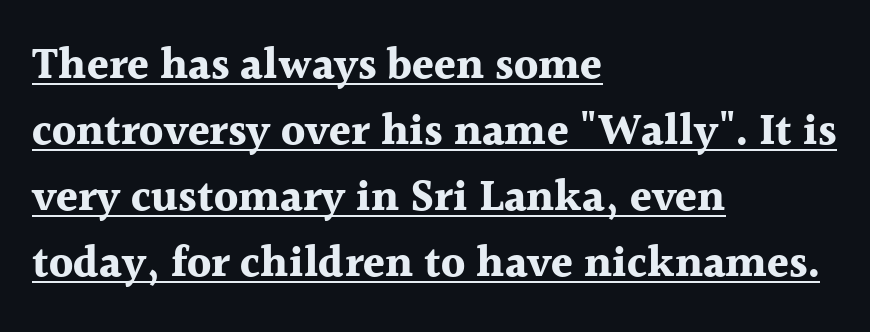
{"serif": "yes", "italic": "no", "bold": "yes", "weight": "bold", "width": "normal", "x_height": "medium", "monospaced": "no", "underline": "yes", "align": "left", "line_spacing": "normal", "line_spacing_ratio": 1.5, "letter_spacing": "normal", "letter_spacing_em": 0.0, "glyph_px": 44}
